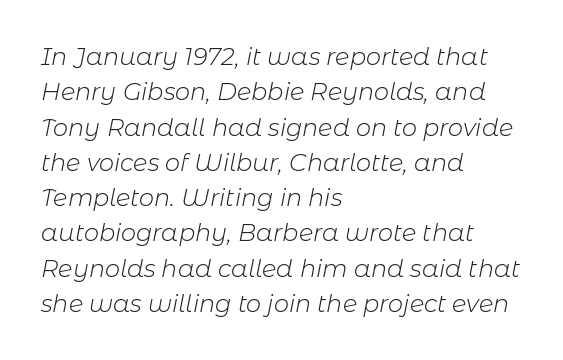
{"italic": "yes", "lean": "right", "slant_degrees": 11, "bold": "no", "underline": "no", "align": "left", "line_spacing": "normal", "line_spacing_ratio": 1.47, "letter_spacing": "normal", "letter_spacing_em": 0.0, "glyph_px": 24}
